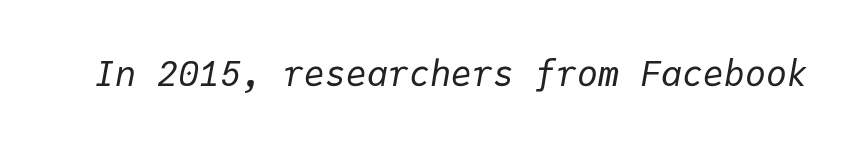
Unmarked baselines from the first word to the last. The axis of the letterforms is tilted away from vertical. Every character here occupies the same horizontal width, giving the sample a typewriter-like rhythm. Does extra space separate the letters? No, they use regular spacing.
